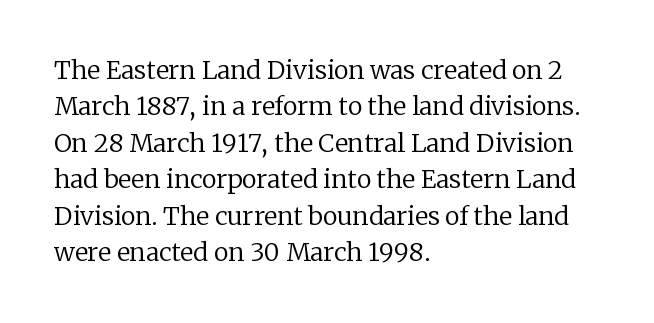
Q: Is the text bold? A: No.
Q: Is the text italic (slanted)? A: No, it is upright.
Q: Is the text underlined? A: No.
Q: How is the paragraph aligned? A: Left-aligned.
Q: Is the spacing between letters normal or unusually wide? A: Normal.
Q: Is the spacing between lines tight, normal or loose? A: Normal.
